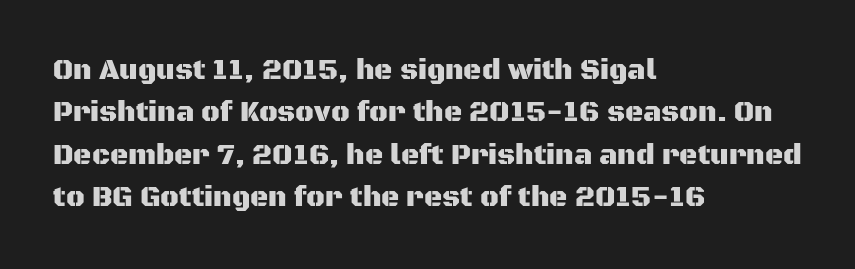
This sample uses a sans-serif face. Regular leading. If you drew a ruler down the left edge, every line would touch it. You can tell it's not italic because the verticals are truly vertical. Character widths vary here, with narrow letters taking less room than wide ones. This rendering leaves character spacing at its baseline value.
